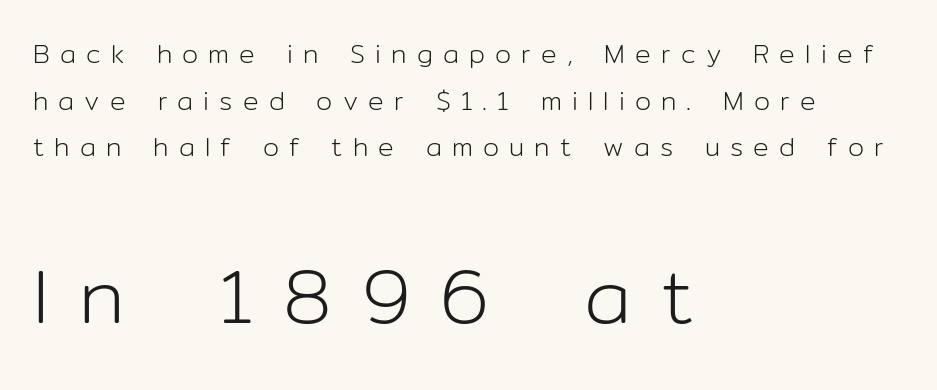
{"serif": "no", "italic": "no", "bold": "no", "weight": "light", "width": "normal", "stroke_contrast": "low", "x_height": "medium", "monospaced": "no", "underline": "no", "align": "left", "line_spacing_ratio": 1.79, "letter_spacing": "wide", "letter_spacing_em": 0.39, "larger_block": "second", "size_ratio": 2.96, "glyph_px": 77}
